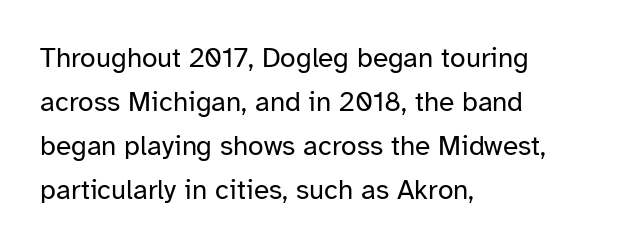
The image shows 28 px regular-weight sans-serif type, upright; set left-aligned, normal line spacing (1.57x), normal letter spacing, not underlined; low stroke contrast and a medium x-height.
